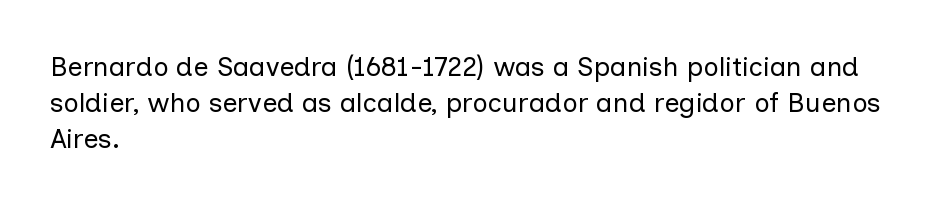
{"italic": "no", "bold": "no", "underline": "no", "align": "left", "line_spacing": "normal", "line_spacing_ratio": 1.34, "letter_spacing": "normal", "letter_spacing_em": 0.0, "glyph_px": 27}
